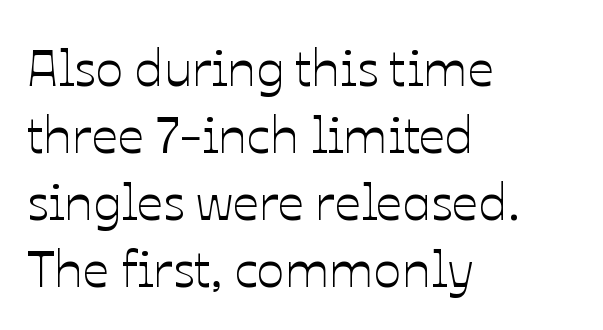
{"italic": "no", "width": "normal", "stroke_contrast": "low", "x_height": "medium", "monospaced": "no", "underline": "no", "align": "left", "line_spacing": "normal", "line_spacing_ratio": 1.29, "letter_spacing": "normal", "letter_spacing_em": 0.0, "glyph_px": 52}
